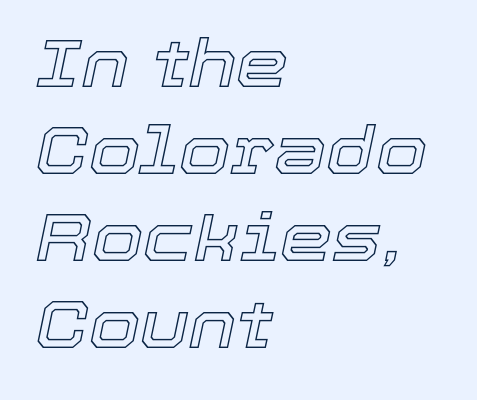
{"italic": "yes", "lean": "right", "slant_degrees": 12, "width": "normal", "x_height": "medium", "monospaced": "no", "underline": "no", "align": "left", "line_spacing": "normal", "line_spacing_ratio": 1.32, "letter_spacing": "normal", "letter_spacing_em": 0.0, "glyph_px": 66}
